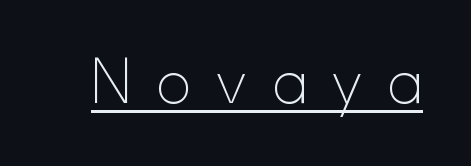
{"serif": "no", "italic": "no", "bold": "no", "weight": "thin", "width": "condensed", "stroke_contrast": "low", "x_height": "small", "monospaced": "no", "underline": "yes", "letter_spacing": "wide", "letter_spacing_em": 0.4, "glyph_px": 61}
